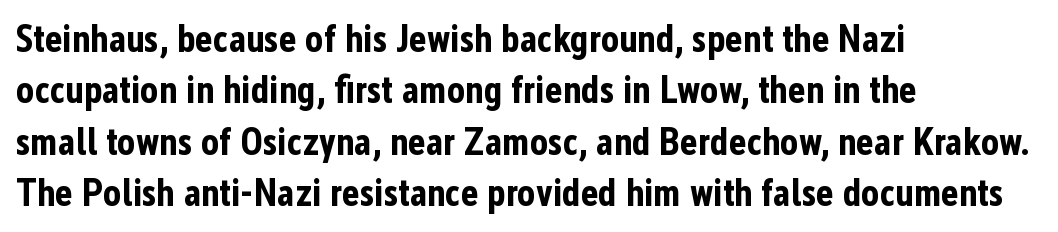
{"serif": "no", "italic": "no", "bold": "yes", "weight": "bold", "width": "condensed", "stroke_contrast": "low", "x_height": "medium", "monospaced": "no", "underline": "no", "align": "left", "line_spacing": "normal", "line_spacing_ratio": 1.35, "letter_spacing": "normal", "letter_spacing_em": 0.0, "glyph_px": 38}
